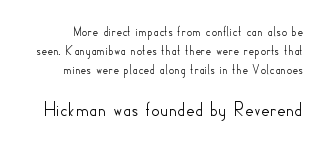
Beneath every word, the page is bare. The letterforms sit shoulder to shoulder at normal distance. Size hierarchy here favors the trailing block over the leading one. Tall strokes in this sample are plumb rather than angled.
